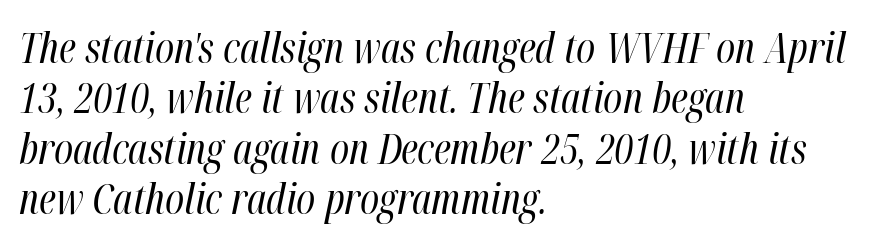
Q: Is the text bold? A: No.
Q: Is the text italic (slanted)? A: Yes, it leans right by about 12 degrees.
Q: Is the text underlined? A: No.
Q: How is the paragraph aligned? A: Left-aligned.
Q: Is the spacing between letters normal or unusually wide? A: Normal.
Q: Width (condensed, normal, or wide)? A: Condensed.
Q: Stroke contrast? A: High.
Q: x-height? A: Medium.
Q: Monospaced? A: No.
